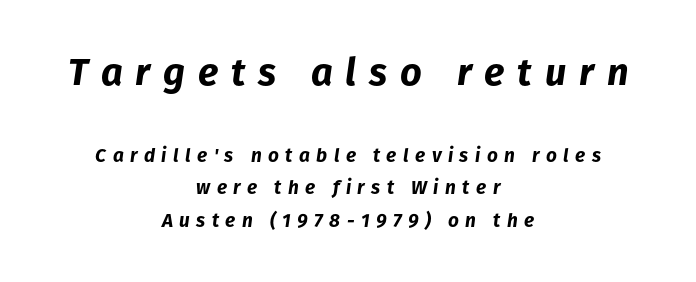
Compared with typical paragraphs, the rows here are spaced about the same. Looks like regular typesetting: each glyph gets only the width it needs. The baseline area is clear. The passage shown has open, widely tracked lettering throughout. Notice how thick the strokes are: this is what a full bold looks like.
